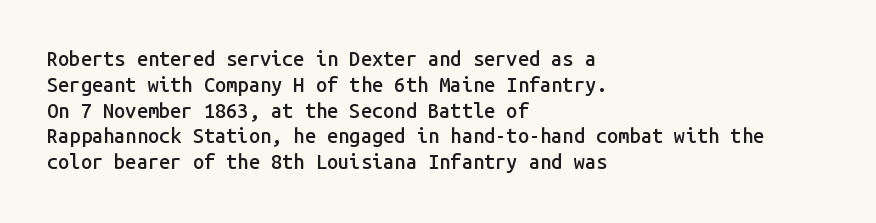
{"italic": "no", "bold": "semi", "underline": "no", "align": "left", "line_spacing": "normal", "line_spacing_ratio": 1.29, "letter_spacing": "normal", "letter_spacing_em": 0.0, "glyph_px": 20}
